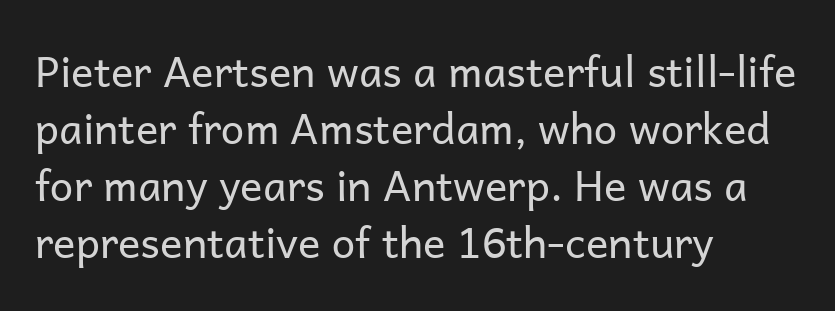
The image shows 42 px regular-weight sans-serif type, upright; set left-aligned, normal line spacing (1.36x), normal letter spacing, not underlined; low stroke contrast and a medium x-height.
